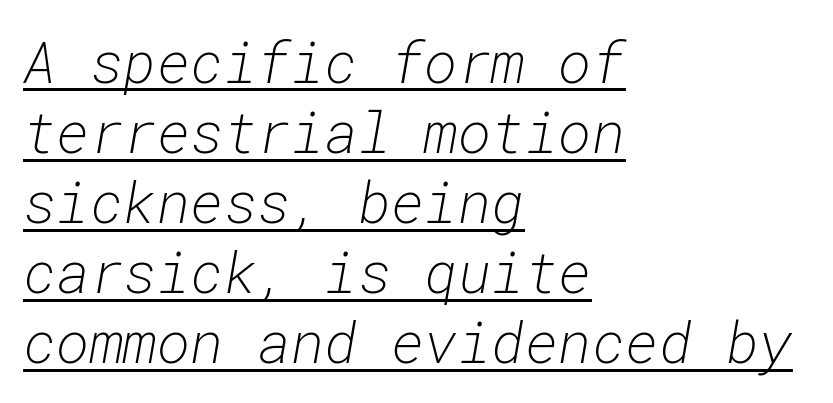
Q: Is the text bold? A: No.
Q: Is the text italic (slanted)? A: Yes, it leans right by about 10 degrees.
Q: Is the text underlined? A: Yes.
Q: How is the paragraph aligned? A: Left-aligned.
Q: Is the spacing between letters normal or unusually wide? A: Normal.
Q: Width (condensed, normal, or wide)? A: Normal.
Q: Stroke contrast? A: Low.
Q: x-height? A: Medium.
Q: Monospaced? A: Yes.
